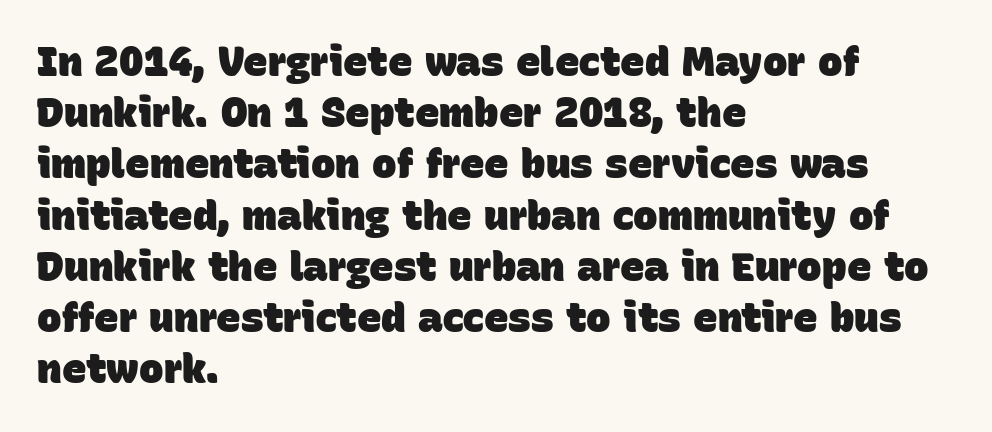
The image shows 41 px heavy sans-serif type; set left-aligned, normal line spacing (1.25x), normal letter spacing, not underlined; low stroke contrast and a large x-height.
